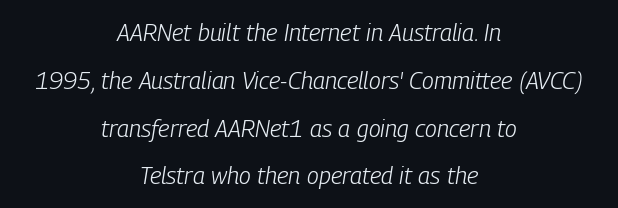
These glyphs show unthickened strokes, regular width or finer. Underlining? Definitely not there. If you drew a line through each stem, it would be angled. The rendering keeps characters at their native spacing. The designer dialed line spacing up above the default.
